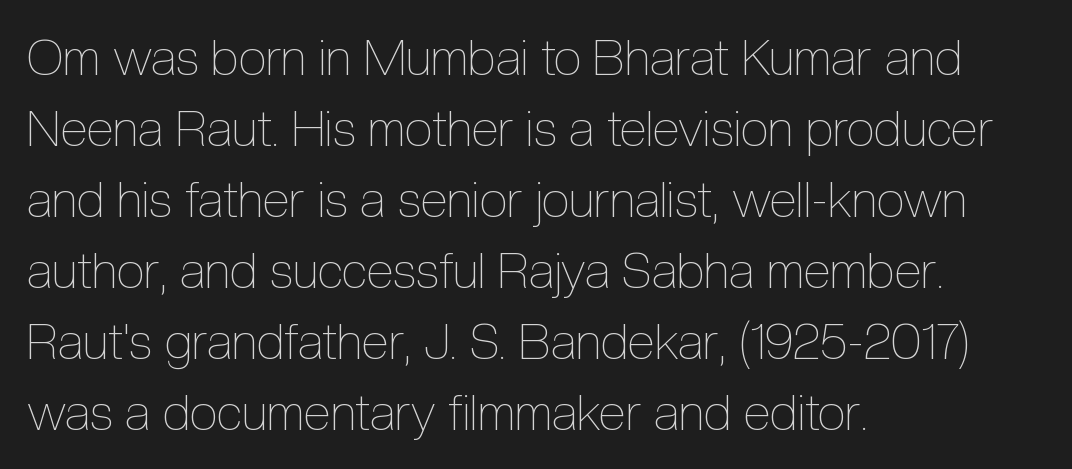
Q: Is the text bold? A: No.
Q: Is the text italic (slanted)? A: No, it is upright.
Q: Is the text underlined? A: No.
Q: How is the paragraph aligned? A: Left-aligned.
Q: Is the spacing between letters normal or unusually wide? A: Normal.
Q: Is the spacing between lines tight, normal or loose? A: Normal.
Q: Width (condensed, normal, or wide)? A: Condensed.
Q: x-height? A: Medium.
Q: Monospaced? A: No.
